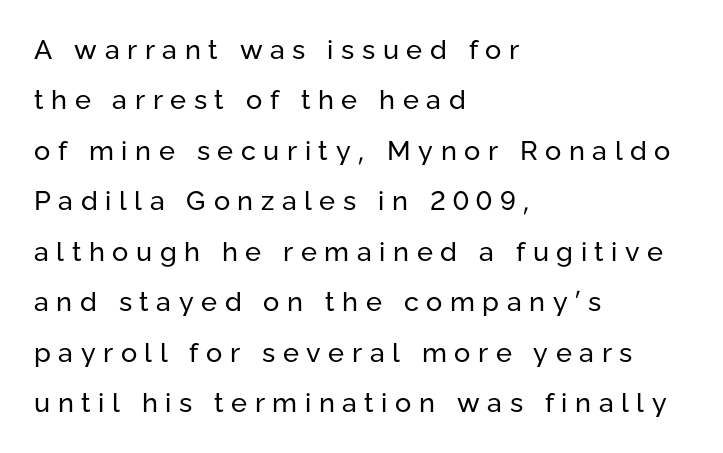
Q: Is the text bold? A: No.
Q: Is the text italic (slanted)? A: No, it is upright.
Q: Is the text underlined? A: No.
Q: How is the paragraph aligned? A: Left-aligned.
Q: Is the spacing between letters normal or unusually wide? A: Unusually wide.
